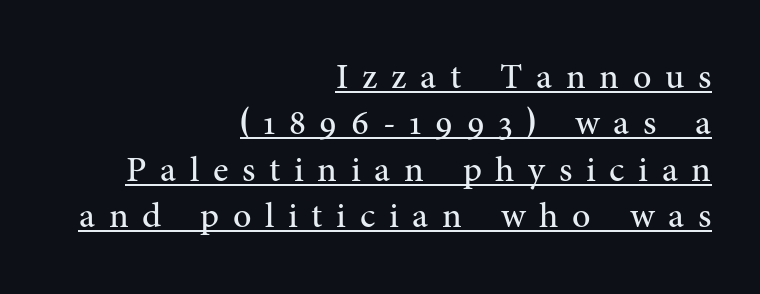
The image shows 36 px regular-weight serif type, upright; set right-aligned, normal line spacing (1.29x), unusually wide letter spacing (+0.38 em), underlined; medium stroke contrast and a medium x-height.
